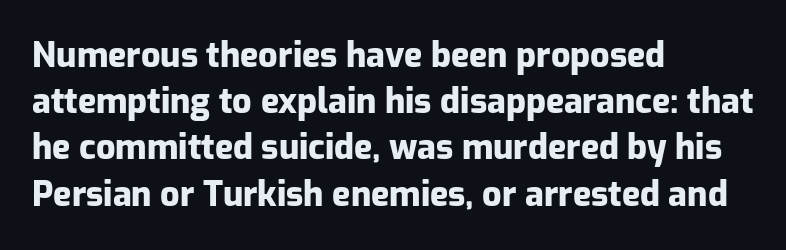
Each letter keeps its own natural width here, so spacing adapts to shape. Students, this is bold: see how much ink each stroke carries. The passage shown is typeset with a sans-serif family. The setting favours the left margin, as ordinary paragraphs usually do. Nope, not italic — everything's standing straight. The specimen omits any rule beneath the text block's lines.
